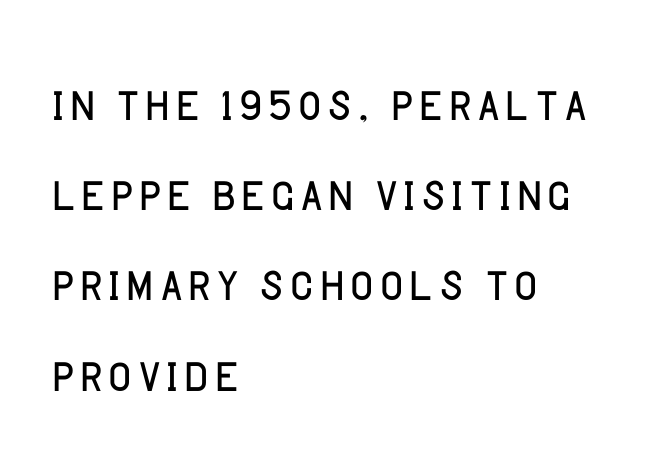
Q: Is the text bold? A: No.
Q: Is the text italic (slanted)? A: No, it is upright.
Q: Is the typeface a serif or a sans-serif typeface? A: Sans-serif.
Q: Is the text underlined? A: No.
Q: How is the paragraph aligned? A: Left-aligned.
Q: Is the spacing between letters normal or unusually wide? A: Normal.
Q: Is the spacing between lines tight, normal or loose? A: Normal.
Q: Width (condensed, normal, or wide)? A: Normal.
Q: Stroke contrast? A: Low.
Q: x-height? A: Large.
Q: Monospaced? A: No.
